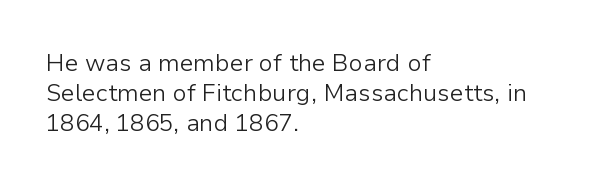
The weight would be labelled regular, book, light, or lighter still. Every stem runs plumb, perpendicular to the baseline. Descender tails drop into unmarked territory. One glance says typical: line gaps are just what's usual.
